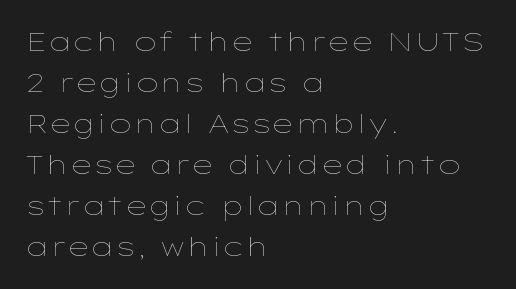
Q: Is the text bold? A: No.
Q: Is the text italic (slanted)? A: No, it is upright.
Q: Is the text underlined? A: No.
Q: How is the paragraph aligned? A: Left-aligned.
Q: Is the spacing between letters normal or unusually wide? A: Normal.
Q: Is the spacing between lines tight, normal or loose? A: Normal.
